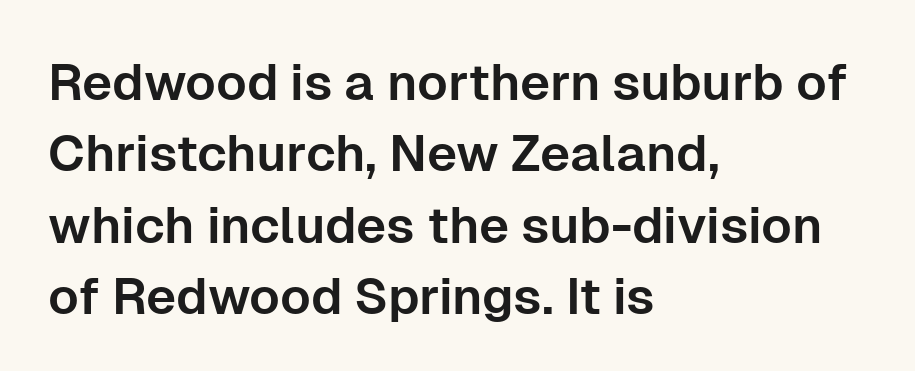
Note the varied advance widths — an 'i' is clearly narrower than an 'm'. Words float on clear page, feet unadorned. Nothing unusual about the tracking: characters are spaced as the font intends. Upright lettering throughout. One glance says typical: line gaps are just what's usual. Typeset ragged right — the left edge is the straight one.
